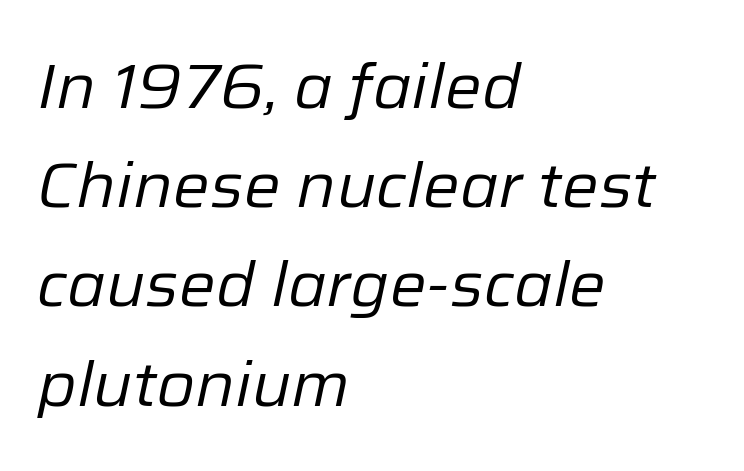
The image shows 62 px regular-weight type, italic (leaning right); set left-aligned, normal line spacing (1.6x), normal letter spacing, not underlined; low stroke contrast and a medium x-height.
